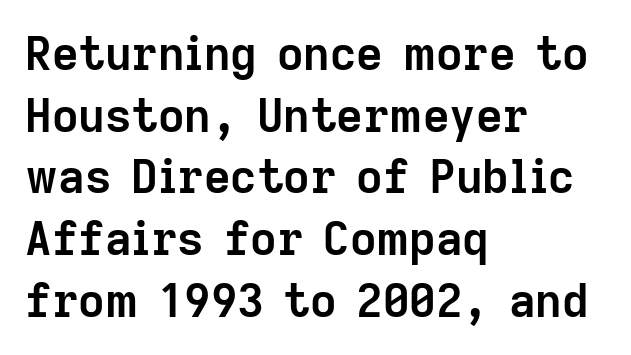
The compositor pushed each line to the left boundary. Quick note: underline off. Heavy, bold letterforms. Does the leading feel generous? No, just average. Serifs: no, the terminals of the letterforms are clean. Inter-character spacing is left at the font's built-in metrics.
